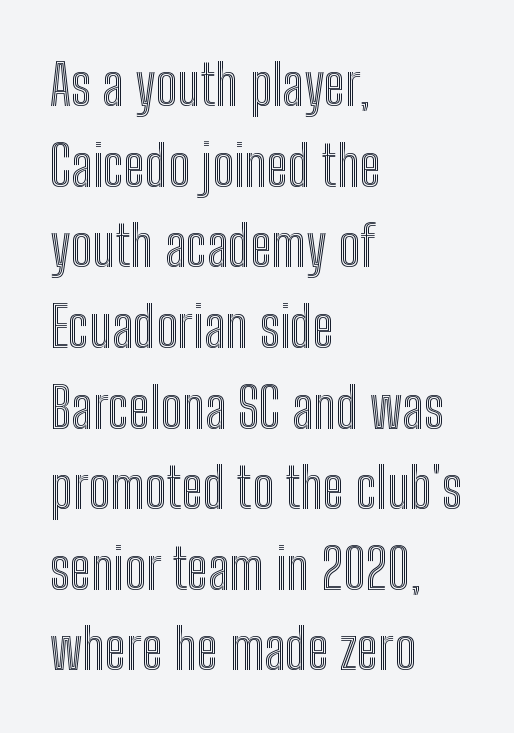
The image shows 56 px condensed type, upright; set left-aligned, normal line spacing (1.44x), normal letter spacing, not underlined; a medium x-height.
